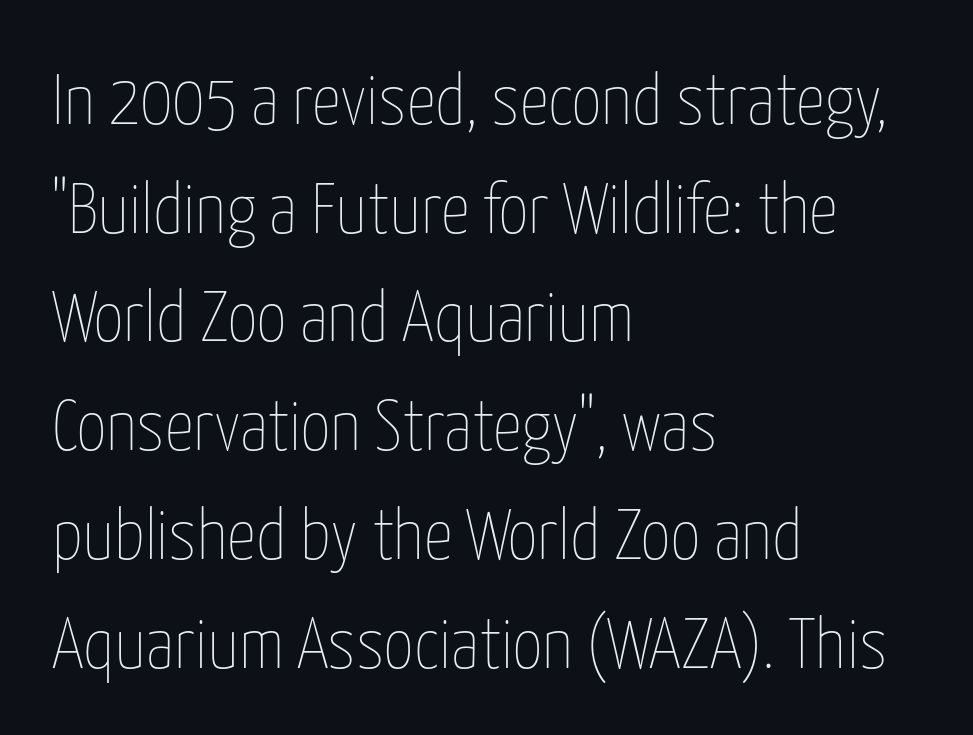
Q: Is the text bold? A: No.
Q: Is the text italic (slanted)? A: No, it is upright.
Q: Is the text underlined? A: No.
Q: How is the paragraph aligned? A: Left-aligned.
Q: Is the spacing between letters normal or unusually wide? A: Normal.
Q: Is the spacing between lines tight, normal or loose? A: Normal.
Q: Width (condensed, normal, or wide)? A: Condensed.
Q: Stroke contrast? A: Low.
Q: x-height? A: Medium.
Q: Monospaced? A: No.
